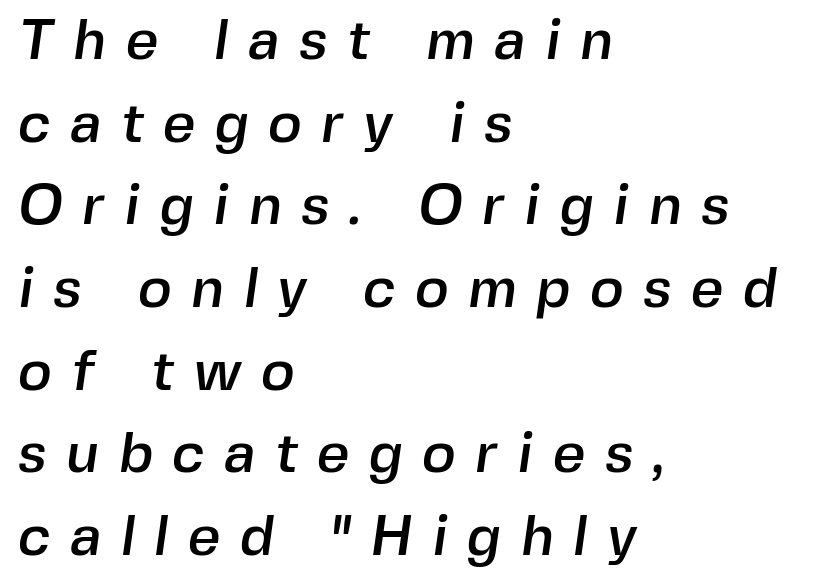
No word sits above an underline. Classification — sans serif. Inter-character spacing is expanded well beyond the font's built-in metrics. Think of a printed novel: that variable character pitch is what you see here. In terms of leading, this rendering sits right in the middle. Line starts are locked; line ends wander.
